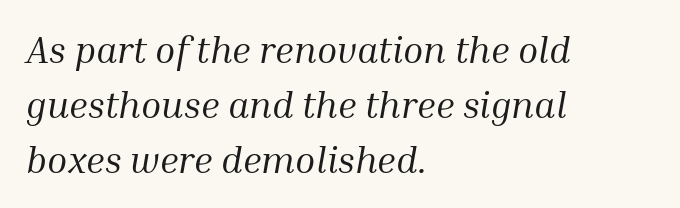
The image shows 37 px regular-weight serif type, italic (leaning right); set left-aligned, normal line spacing (1.48x), normal letter spacing, not underlined; medium stroke contrast and a medium x-height.
